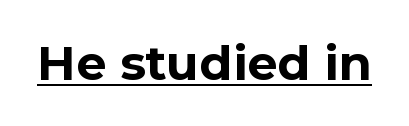
The image shows 48 px bold sans-serif type, upright; set normal letter spacing, underlined; low stroke contrast and a medium x-height.
